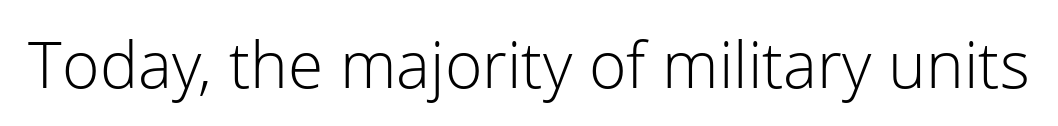
Q: Is the text bold? A: No.
Q: Is the text italic (slanted)? A: No, it is upright.
Q: Is the typeface a serif or a sans-serif typeface? A: Sans-serif.
Q: Is the text underlined? A: No.
Q: Is the spacing between letters normal or unusually wide? A: Normal.
Q: Width (condensed, normal, or wide)? A: Normal.
Q: Stroke contrast? A: Low.
Q: x-height? A: Medium.
Q: Monospaced? A: No.
